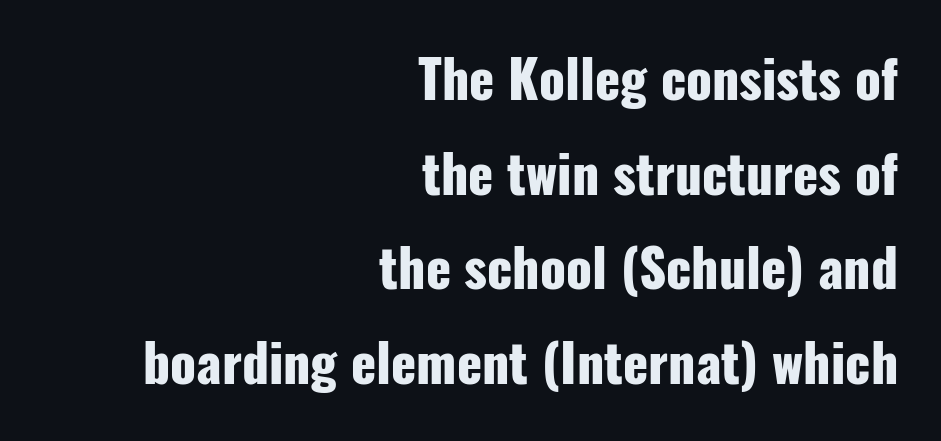
Tracking value appears to be zero — textbook default spacing. Posture: vertical. No word sits above an underline. The text block is weighted toward the right margin, trailing off unevenly leftward. Type style note: lacks serifs.
